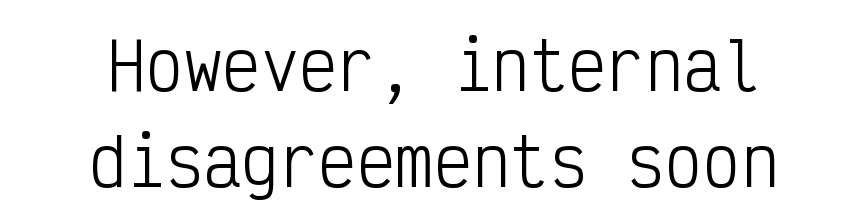
The passage shown is typed in a monospace face where columns stay perfectly aligned. To sum up the face: it is a sans, with no serifs. In CSS terms this would be text-align: center. The rendering uses a moderate line-height, typical for paragraphs. Tracking value appears to be zero — textbook default spacing.
